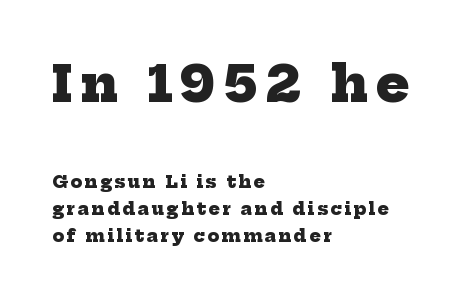
Q: Is the text bold? A: Yes.
Q: Is the typeface a serif or a sans-serif typeface? A: Serif.
Q: Is the text underlined? A: No.
Q: How is the paragraph aligned? A: Left-aligned.
Q: Is the spacing between lines tight, normal or loose? A: Normal.
Q: Which block of text is set in a larger size, the first (top) or the second (bottom)? A: The first (top) one.
Q: Width (condensed, normal, or wide)? A: Normal.
Q: Stroke contrast? A: Low.
Q: x-height? A: Medium.
Q: Monospaced? A: No.
